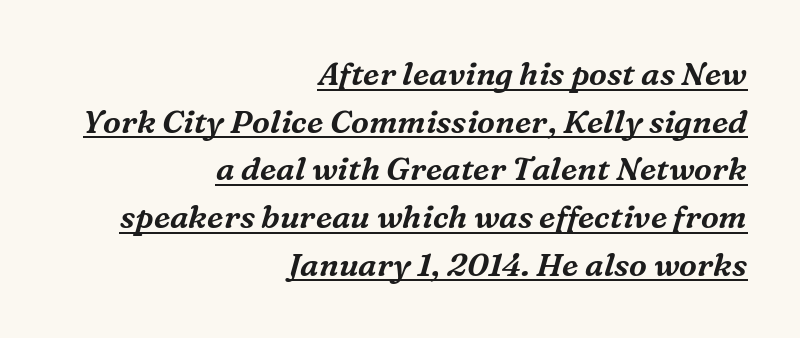
{"serif": "yes", "italic": "yes", "lean": "right", "slant_degrees": 16, "width": "normal", "stroke_contrast": "medium", "x_height": "medium", "monospaced": "no", "underline": "yes", "align": "right", "line_spacing": "normal", "line_spacing_ratio": 1.49, "letter_spacing": "normal", "letter_spacing_em": 0.0, "glyph_px": 32}
